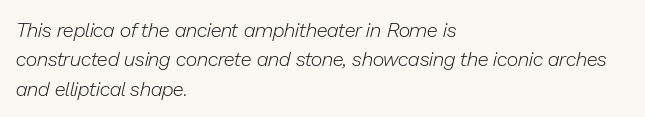
Is the stroke heavy? The answer is a plain regular-or-lighter. Italic? Definitely — the glyphs are oblique. Check the space under the baseline: it is left empty. Each word holds together tightly as a unit, with standard inter-letter gaps. The setting favours the left margin, as ordinary paragraphs usually do.
